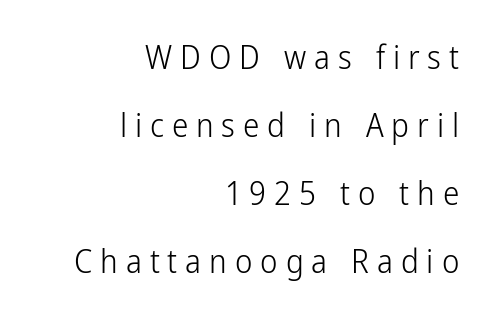
Stems here are at most as thick as an everyday book face. Unlike italic type, these characters show no tilt at all. Honestly, the letter spacing is so wide it's the main thing you notice. The paragraph shown leans on its right margin. Reading down the column, the eye jumps a long way to each next line. Think of a printed novel: that variable character pitch is what you see here.
